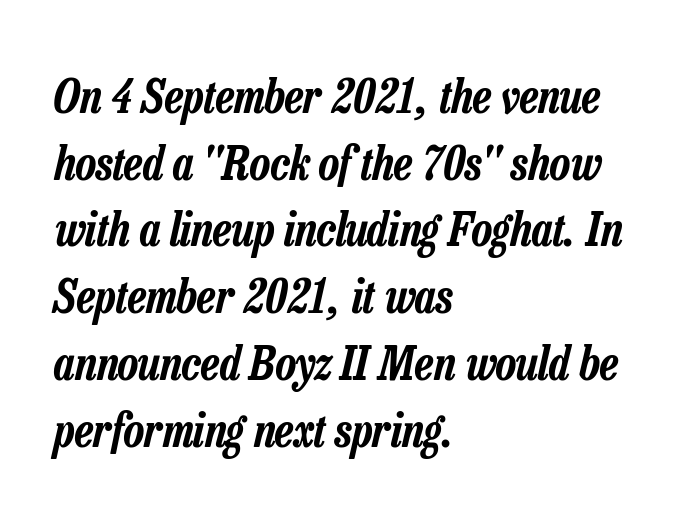
Q: Is the text italic (slanted)? A: Yes, it leans right by about 13 degrees.
Q: Is the text underlined? A: No.
Q: How is the paragraph aligned? A: Left-aligned.
Q: Is the spacing between letters normal or unusually wide? A: Normal.
Q: Is the spacing between lines tight, normal or loose? A: Normal.
Q: Width (condensed, normal, or wide)? A: Condensed.
Q: Stroke contrast? A: Low.
Q: x-height? A: Medium.
Q: Monospaced? A: No.
